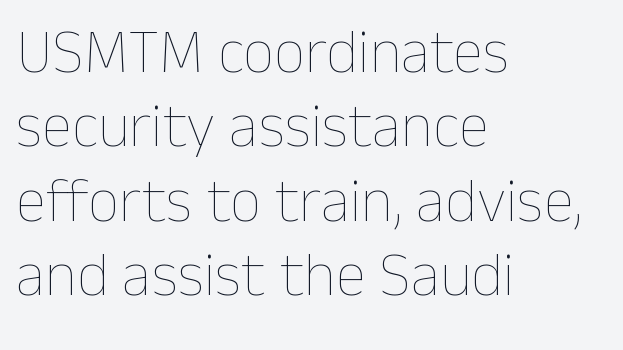
All the whitespace from short lines collects on the right. The letters stand upright; this is a roman face. Honestly, there is no underline to notice here at all. Spacing between characters is what you'd get straight out of the box.
